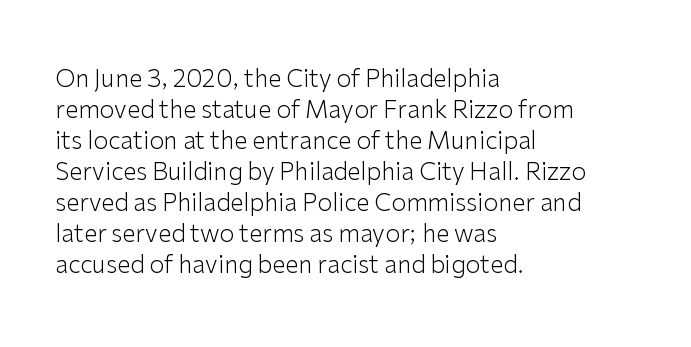
These lines keep a tight, regular rhythm from letter to letter. Notice how descenders clear the ascenders below comfortably — that's standard leading. These lines were composed using upright roman letters. One-word summary of the alignment: left. Nobody drew a line under any word here. The typesetting does not lean heavy: it is not bold.
